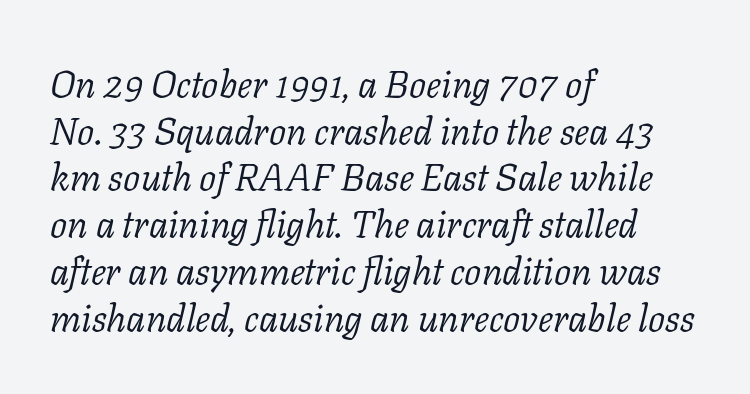
The image shows 38 px light serif type, italic (leaning right); set left-aligned, line spacing 1.23x, normal letter spacing, not underlined; low stroke contrast and a medium x-height.
